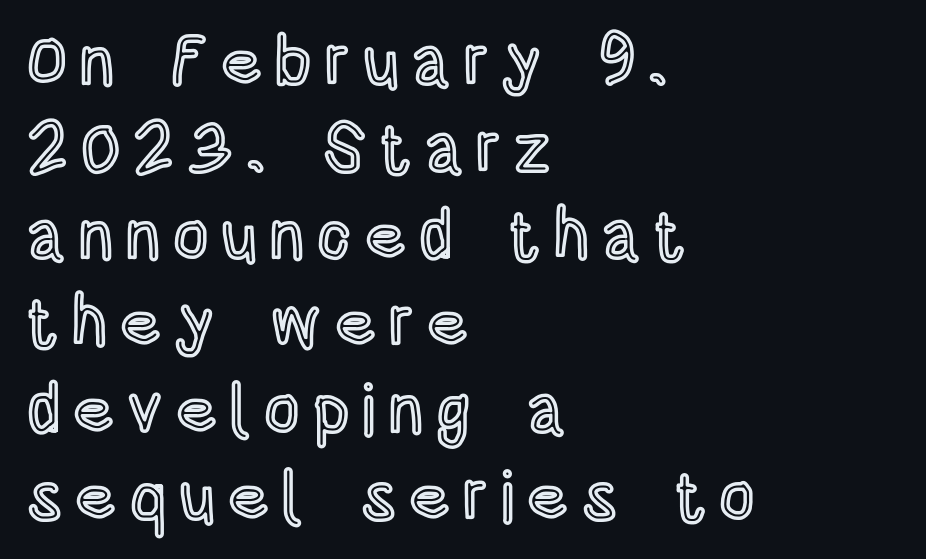
The image shows 69 px condensed type, upright; set left-aligned, normal line spacing (1.26x), not underlined; a large x-height.
